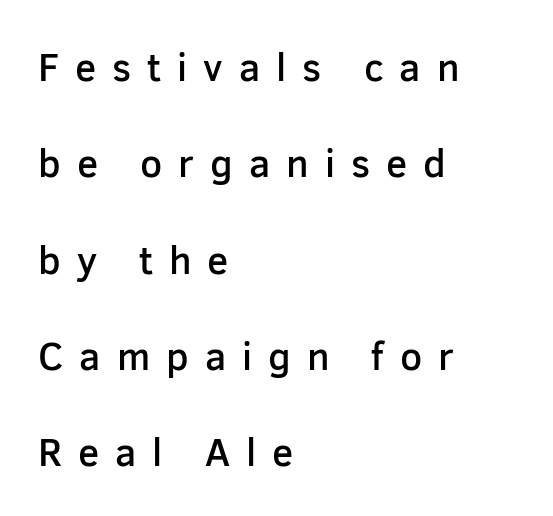
{"serif": "no", "italic": "no", "bold": "semi", "weight": "semibold", "width": "normal", "stroke_contrast": "low", "x_height": "medium", "monospaced": "no", "underline": "no", "align": "left", "line_spacing": "loose", "line_spacing_ratio": 2.47, "letter_spacing": "wide", "letter_spacing_em": 0.41, "glyph_px": 39}
